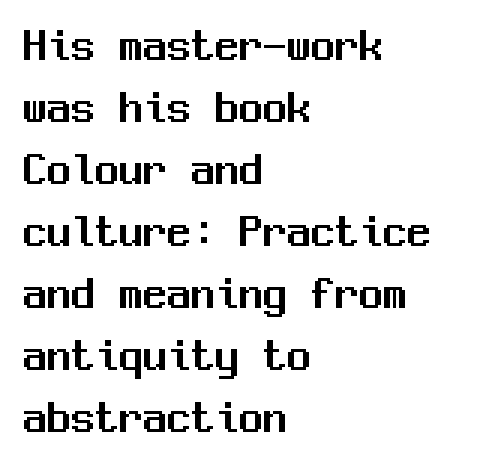
{"serif": "no", "italic": "no", "width": "normal", "stroke_contrast": "medium", "x_height": "medium", "monospaced": "yes", "underline": "no", "align": "left", "line_spacing": "normal", "line_spacing_ratio": 1.29, "letter_spacing": "normal", "letter_spacing_em": 0.0, "glyph_px": 48}
